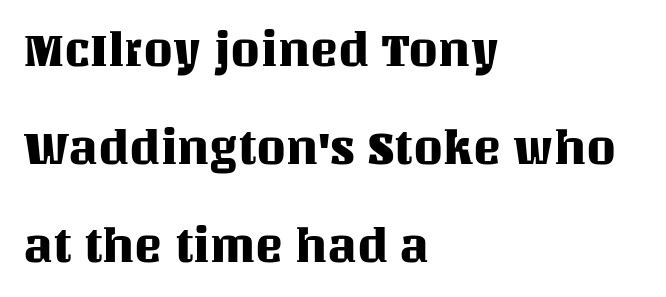
{"italic": "no", "width": "normal", "stroke_contrast": "medium", "x_height": "large", "monospaced": "no", "underline": "no", "align": "left", "line_spacing": "loose", "line_spacing_ratio": 2.09, "letter_spacing": "normal", "letter_spacing_em": 0.0, "glyph_px": 47}
